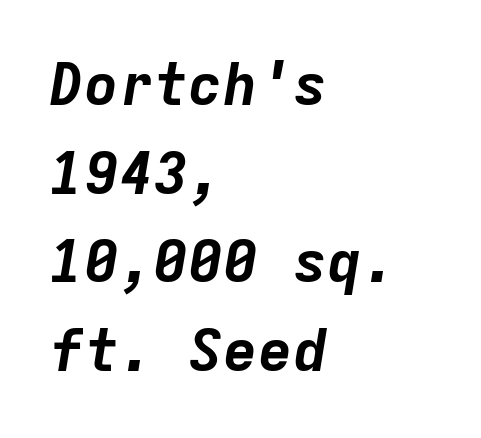
{"italic": "yes", "lean": "right", "slant_degrees": 9, "bold": "yes", "weight": "bold", "width": "normal", "stroke_contrast": "low", "x_height": "medium", "monospaced": "yes", "underline": "no", "align": "left", "line_spacing": "normal", "line_spacing_ratio": 1.53, "letter_spacing": "normal", "letter_spacing_em": 0.0, "glyph_px": 58}
